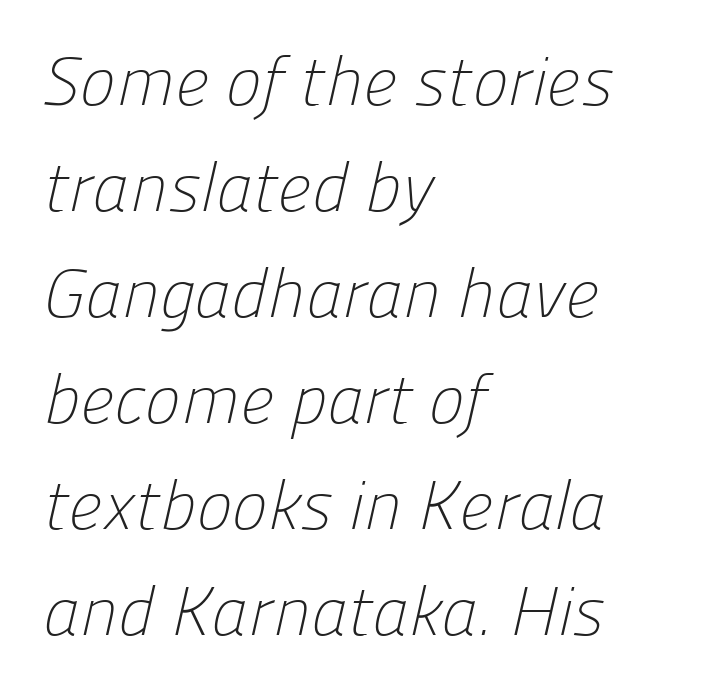
{"serif": "no", "bold": "no", "weight": "light", "width": "normal", "stroke_contrast": "low", "x_height": "medium", "monospaced": "no", "underline": "no", "align": "left", "line_spacing": "normal", "line_spacing_ratio": 1.56, "letter_spacing": "normal", "letter_spacing_em": 0.0, "glyph_px": 68}
